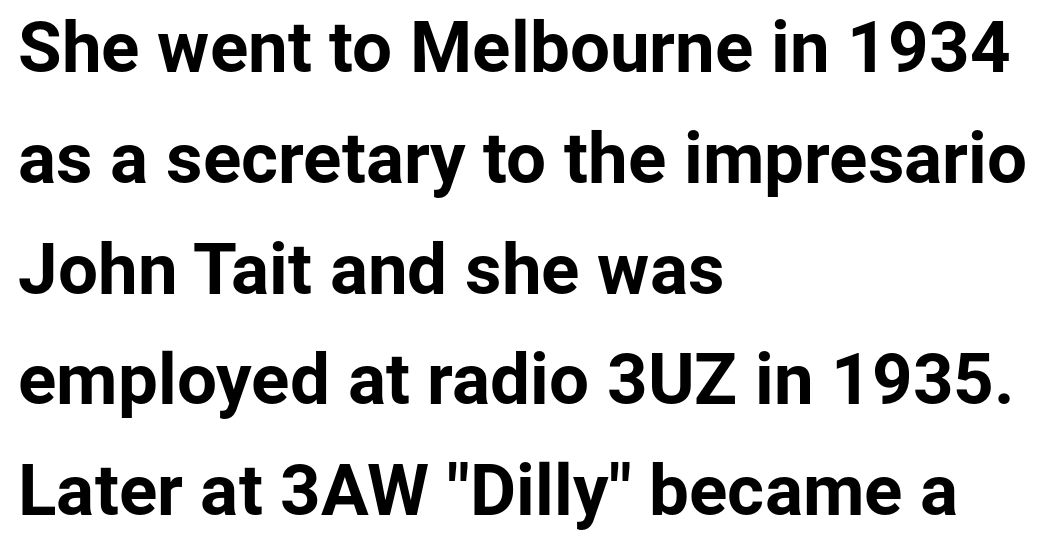
The image shows 71 px bold sans-serif type, upright; set left-aligned, normal line spacing (1.56x), normal letter spacing, not underlined; low stroke contrast and a medium x-height.
